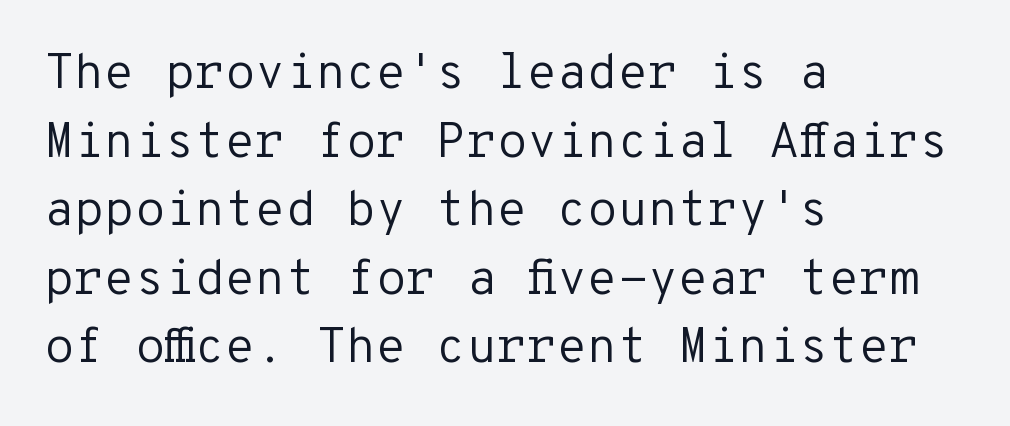
The image shows 49 px regular-weight sans-serif type, upright, monospaced; set left-aligned, normal line spacing (1.4x), normal letter spacing, not underlined; low stroke contrast and a medium x-height.
